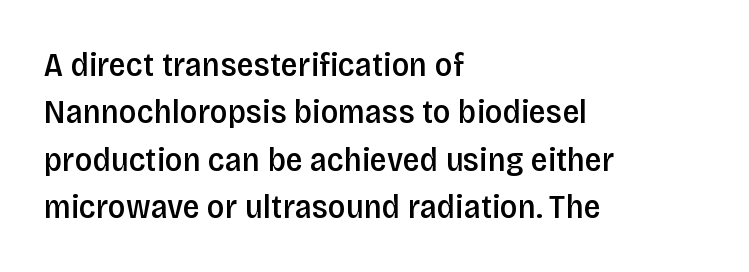
Q: Is the text bold? A: Semi-bold.
Q: Is the text italic (slanted)? A: No, it is upright.
Q: Is the typeface a serif or a sans-serif typeface? A: Sans-serif.
Q: Is the text underlined? A: No.
Q: How is the paragraph aligned? A: Left-aligned.
Q: Is the spacing between letters normal or unusually wide? A: Normal.
Q: Is the spacing between lines tight, normal or loose? A: Normal.
Q: Width (condensed, normal, or wide)? A: Condensed.
Q: Stroke contrast? A: Low.
Q: x-height? A: Large.
Q: Monospaced? A: No.
